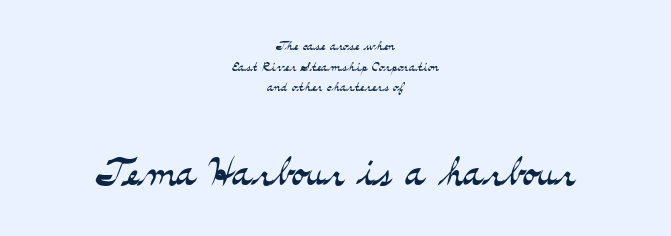
In terms of letterform style, serifs are clearly present. Compared with typical paragraphs, the rows here are closer together. Vertical stems look standard width or narrower in stroke. Descenders are the only things crossing below the line.
